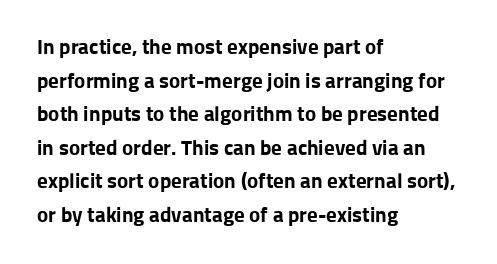
This sample uses plain, unmodified letter spacing. The lines are quadded left. If you measured baseline to baseline, you'd find a middling distance. A dark, heavy texture on the line: the type is bold. Unmarked baselines from the first word to the last.
